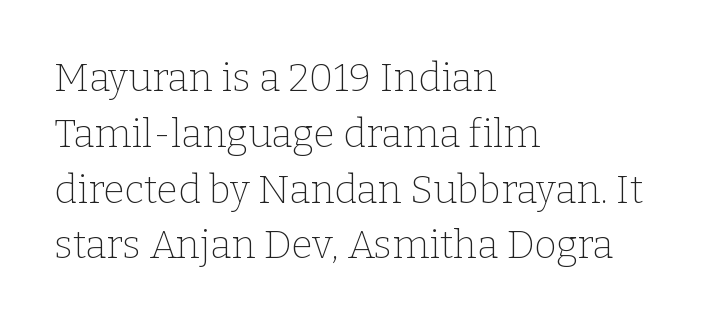
Q: Is the text bold? A: No.
Q: Is the text italic (slanted)? A: No, it is upright.
Q: Is the typeface a serif or a sans-serif typeface? A: Serif.
Q: Is the text underlined? A: No.
Q: How is the paragraph aligned? A: Left-aligned.
Q: Is the spacing between letters normal or unusually wide? A: Normal.
Q: Is the spacing between lines tight, normal or loose? A: Normal.
Q: Width (condensed, normal, or wide)? A: Normal.
Q: Stroke contrast? A: Low.
Q: x-height? A: Medium.
Q: Monospaced? A: No.
